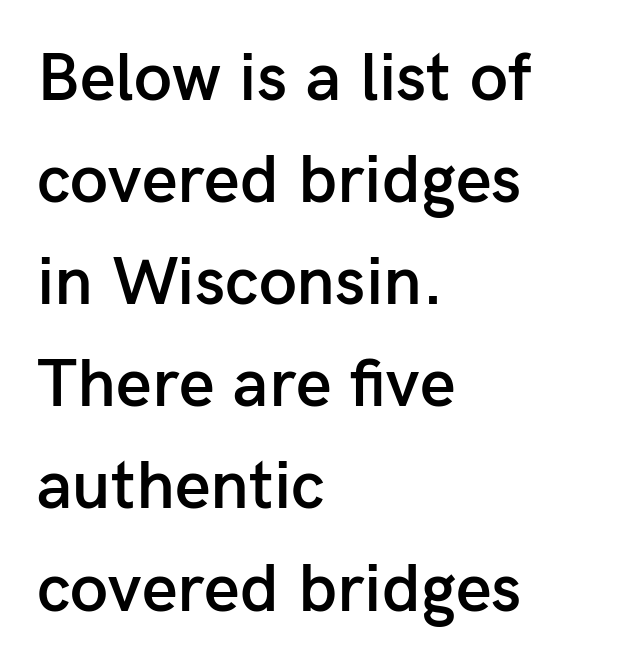
The image shows 69 px semibold sans-serif type, upright; set left-aligned, normal line spacing (1.48x), normal letter spacing, not underlined; low stroke contrast and a medium x-height.
